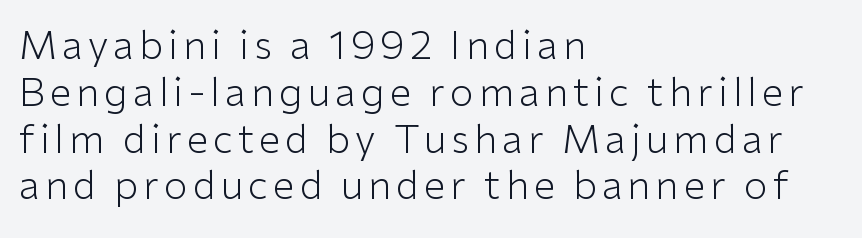
The image shows 39 px light sans-serif type, upright; set left-aligned, line spacing 1.2x, not underlined; low stroke contrast and a medium x-height.
